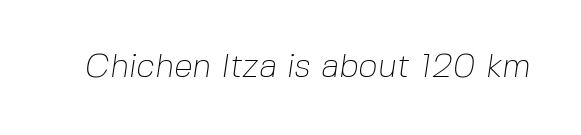
The image shows 34 px thin sans-serif type; set normal letter spacing, not underlined; low stroke contrast and a medium x-height.
